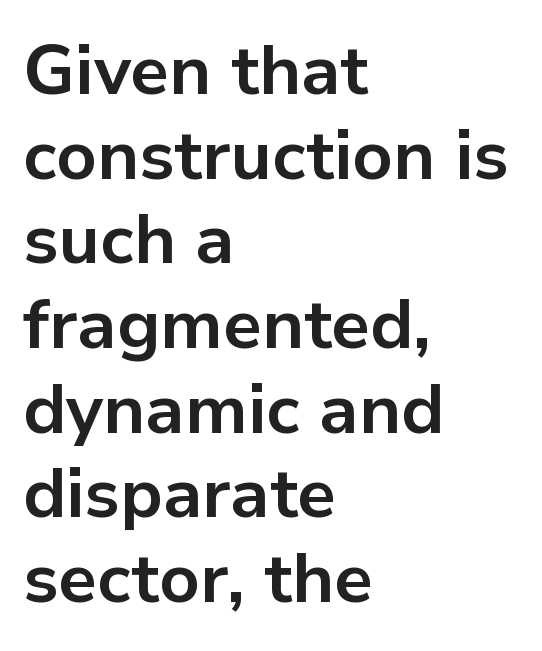
The image shows 70 px bold sans-serif type, upright; set left-aligned, line spacing 1.21x, normal letter spacing, not underlined; low stroke contrast and a medium x-height.
